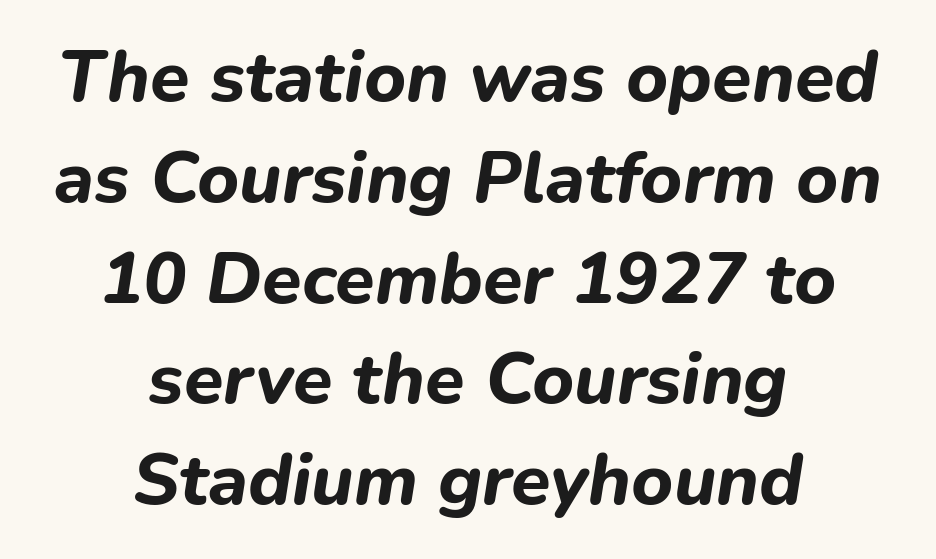
Q: Is the text bold? A: Yes.
Q: Is the text italic (slanted)? A: Yes, it leans right by about 9 degrees.
Q: Is the text underlined? A: No.
Q: How is the paragraph aligned? A: Centered.
Q: Is the spacing between letters normal or unusually wide? A: Normal.
Q: Is the spacing between lines tight, normal or loose? A: Normal.
Q: Width (condensed, normal, or wide)? A: Normal.
Q: Stroke contrast? A: Low.
Q: x-height? A: Medium.
Q: Monospaced? A: No.
